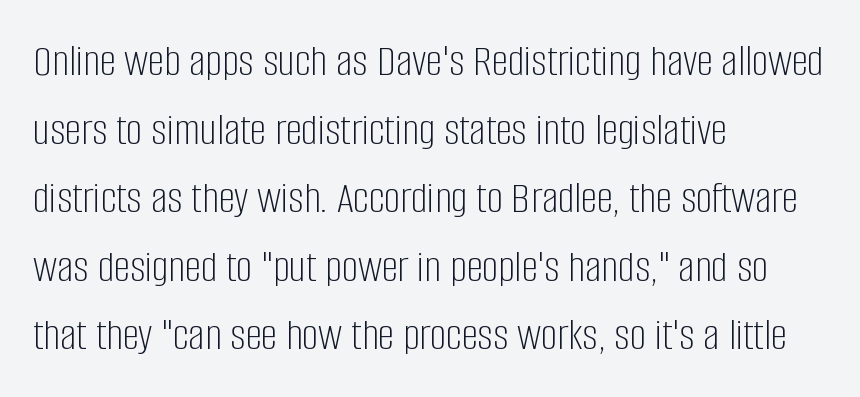
{"serif": "no", "italic": "no", "bold": "no", "weight": "light", "width": "condensed", "stroke_contrast": "low", "x_height": "large", "monospaced": "no", "underline": "no", "align": "left", "line_spacing": "normal", "line_spacing_ratio": 1.49, "letter_spacing": "normal", "letter_spacing_em": 0.0, "glyph_px": 46}
